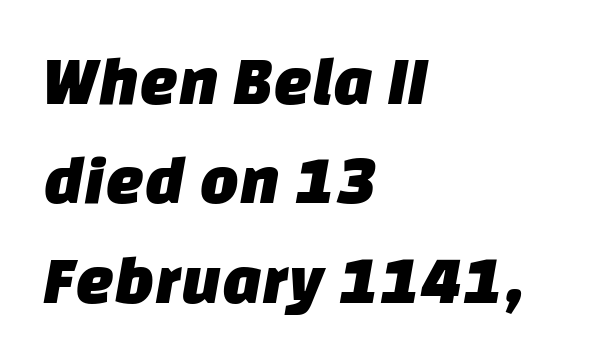
{"serif": "no", "width": "normal", "stroke_contrast": "low", "x_height": "large", "monospaced": "no", "underline": "no", "align": "left", "line_spacing": "normal", "line_spacing_ratio": 1.44, "letter_spacing": "normal", "letter_spacing_em": 0.0, "glyph_px": 69}
